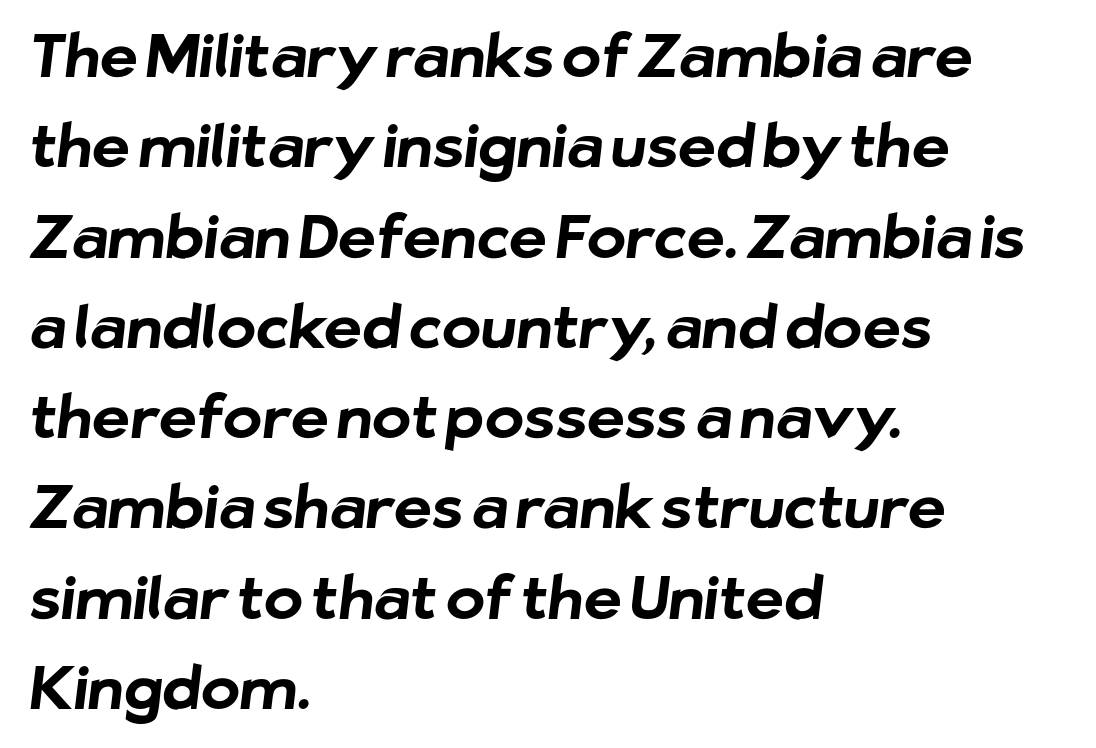
Decoration check: the copy has no underline. The passage shown is typed in a proportional face where columns would drift. What stands out about the letter spacing? Nothing — it is the standard amount. Serifs: no, the terminals of the letterforms are clean.
